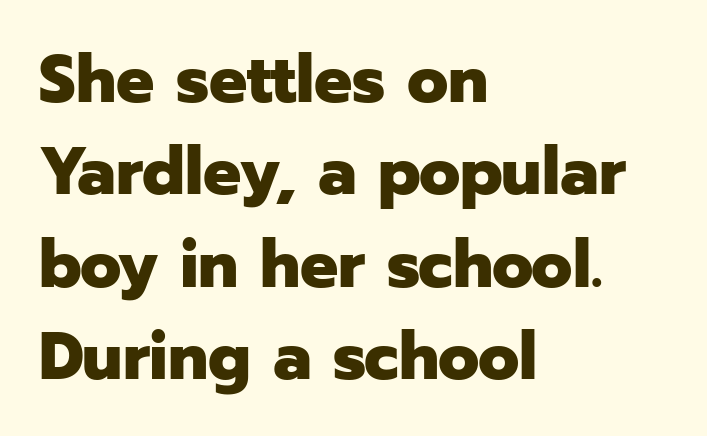
{"serif": "no", "italic": "no", "bold": "yes", "weight": "heavy", "width": "normal", "stroke_contrast": "low", "x_height": "medium", "monospaced": "no", "underline": "no", "align": "left", "line_spacing": "normal", "line_spacing_ratio": 1.38, "letter_spacing": "normal", "letter_spacing_em": 0.0, "glyph_px": 67}
